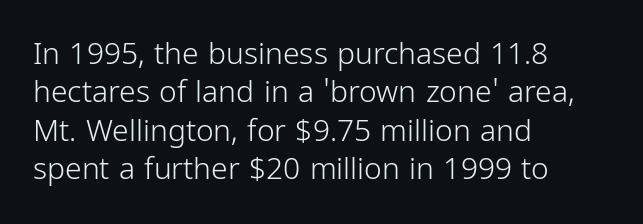
The letterforms sit shoulder to shoulder at normal distance. A normal amount of white space separates one row of letters from the next. Does the lettering tilt? It doesn't — this is upright. Font category for this specimen: sans-serif. This sample has the flowing, uneven cadence of proportional lettering. The ragged edge is on the right, which tells us the setting is flush left.
